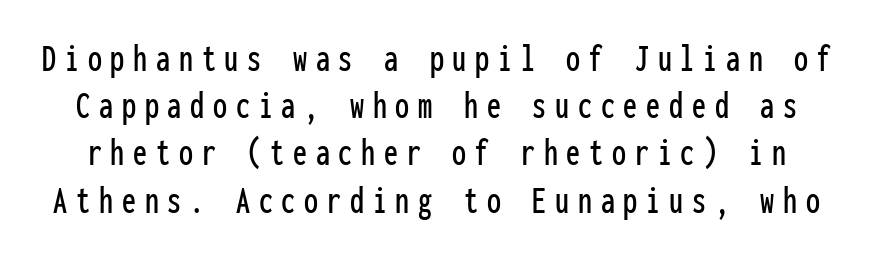
The letters stand upright; this is a roman face. Check under the words: just untouched page. Here the glyphs are tracked loosely, breaking word shapes into spaced letters. These lines are rendered in a fixed-pitch font.
